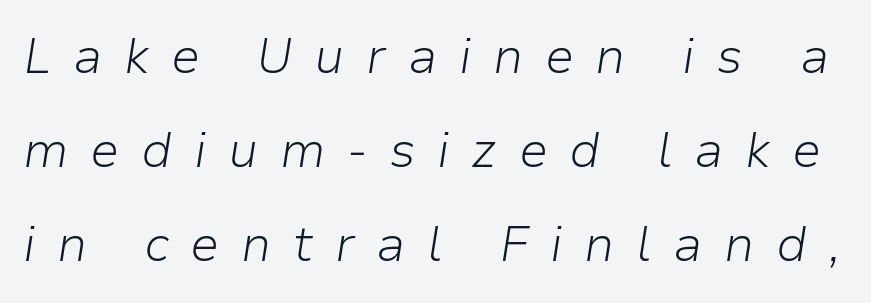
These lines stand farther apart than default settings would place them. Weight: in the light-to-regular range. Quick note: italic. Do the characters align in a grid? No, the font is proportional. The baseline area is clear. The tracking jumps out immediately: characters are airy and widely separated.
